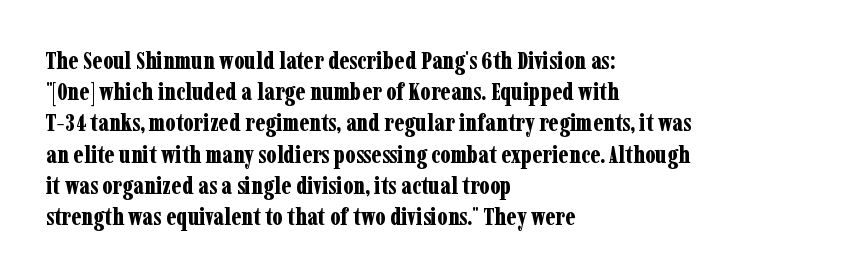
The image shows 24 px bold type, upright; set left-aligned, normal line spacing (1.3x), normal letter spacing, not underlined.
